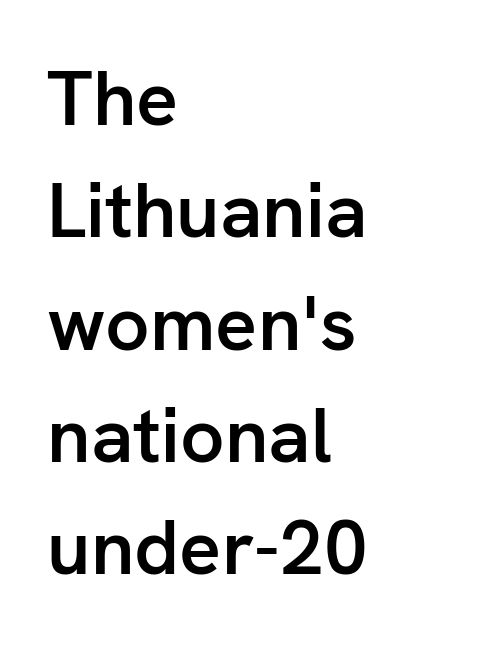
{"serif": "no", "italic": "no", "bold": "semi", "weight": "semibold", "width": "normal", "stroke_contrast": "low", "x_height": "medium", "monospaced": "no", "underline": "no", "align": "left", "line_spacing": "normal", "line_spacing_ratio": 1.44, "letter_spacing": "normal", "letter_spacing_em": 0.0, "glyph_px": 78}
